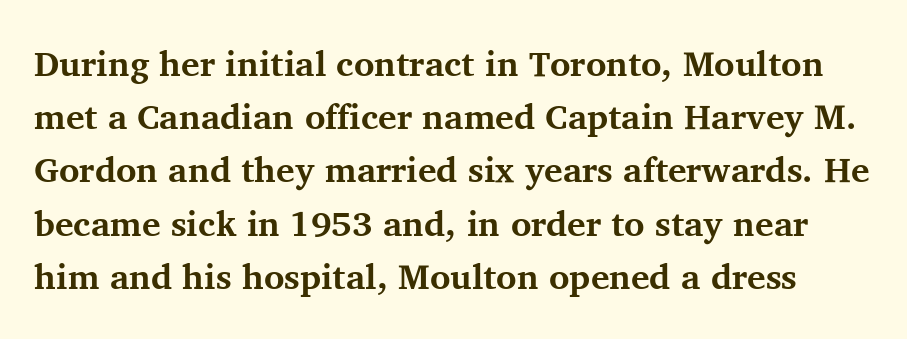
{"serif": "yes", "italic": "no", "bold": "yes", "weight": "bold", "width": "normal", "stroke_contrast": "medium", "x_height": "medium", "monospaced": "no", "underline": "no", "line_spacing": "normal", "line_spacing_ratio": 1.52, "letter_spacing": "normal", "letter_spacing_em": 0.0, "glyph_px": 35}
